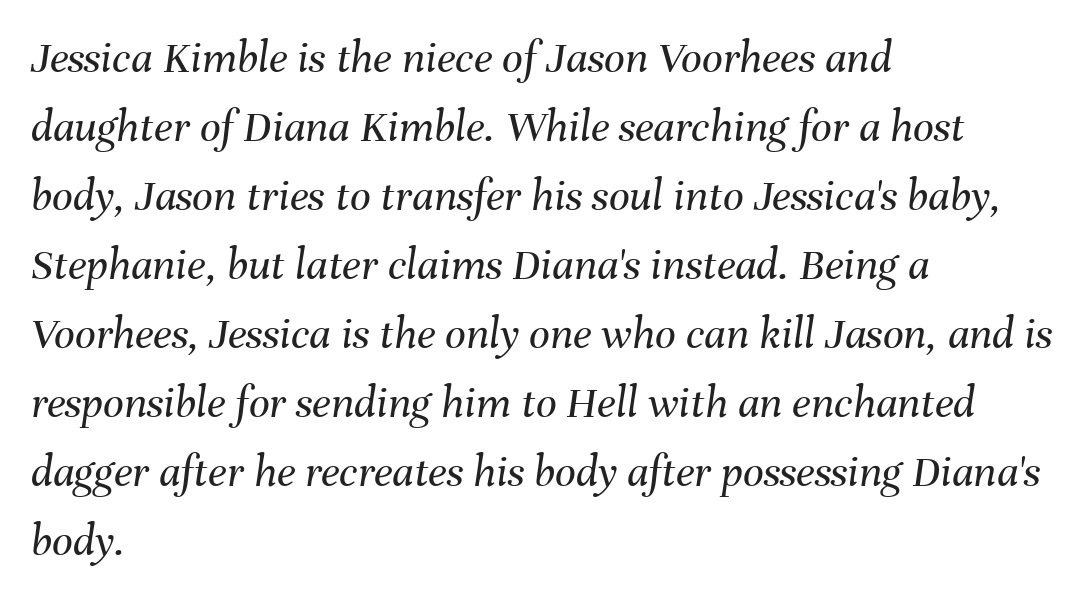
{"italic": "yes", "lean": "right", "slant_degrees": 8, "bold": "no", "weight": "regular", "width": "normal", "stroke_contrast": "medium", "x_height": "medium", "monospaced": "no", "underline": "no", "align": "left", "line_spacing": "normal", "line_spacing_ratio": 1.5, "letter_spacing": "normal", "letter_spacing_em": 0.0, "glyph_px": 46}
